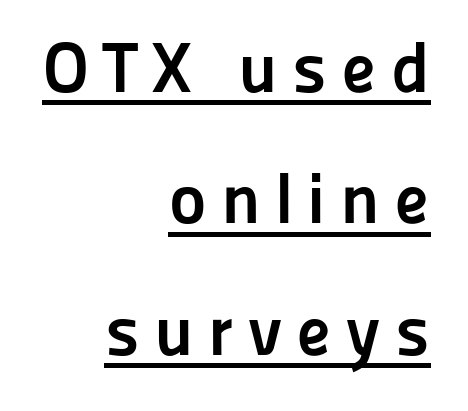
Q: Is the text bold? A: Yes.
Q: Is the text italic (slanted)? A: No, it is upright.
Q: Is the typeface a serif or a sans-serif typeface? A: Sans-serif.
Q: Is the text underlined? A: Yes.
Q: How is the paragraph aligned? A: Right-aligned.
Q: Is the spacing between letters normal or unusually wide? A: Unusually wide.
Q: Width (condensed, normal, or wide)? A: Normal.
Q: Stroke contrast? A: Low.
Q: x-height? A: Medium.
Q: Monospaced? A: No.
